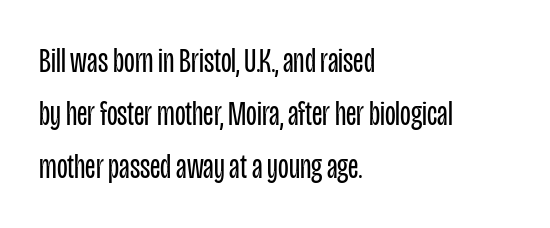
The image shows 35 px regular-weight, condensed sans-serif type, upright; set left-aligned, normal line spacing (1.52x), normal letter spacing, not underlined; low stroke contrast and a large x-height.
